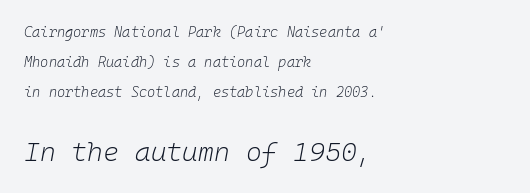
Anything drawn beneath the words? Only blank space. These two chunks differ in scale, with the bottom chunk taking the larger measure. Caption: standard tracking, unaltered. The lines in this sample share a left origin and differ only in where they stop.
